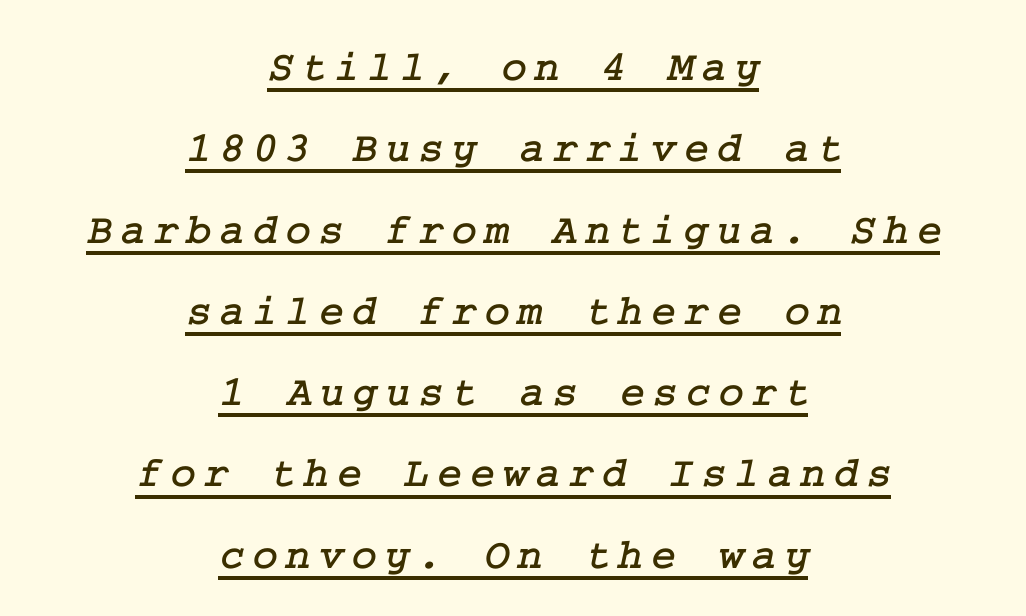
{"serif": "yes", "width": "normal", "stroke_contrast": "low", "x_height": "medium", "underline": "yes", "align": "center", "line_spacing_ratio": 1.89, "glyph_px": 43}
